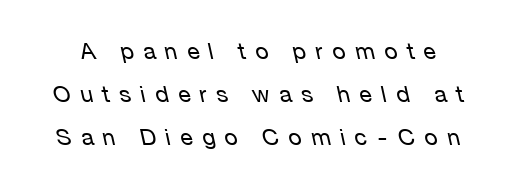
Q: Is the text bold? A: No.
Q: Is the text italic (slanted)? A: Yes, it leans left by about 12 degrees.
Q: Is the text underlined? A: No.
Q: Is the spacing between letters normal or unusually wide? A: Unusually wide.
